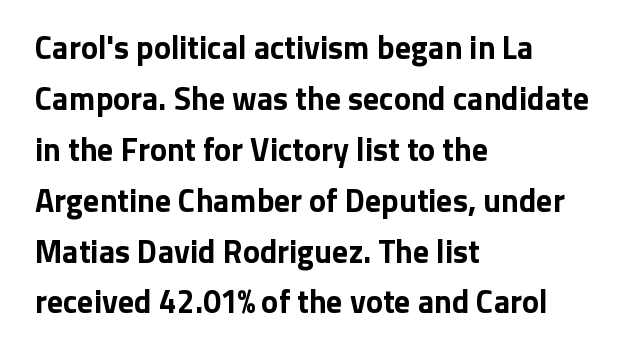
Each new line begins a customary step beneath the previous one. Serifs: no, the terminals of the letterforms are clean. Character widths vary here, with narrow letters taking less room than wide ones. Italic? Not at all — the glyphs are vertical.
